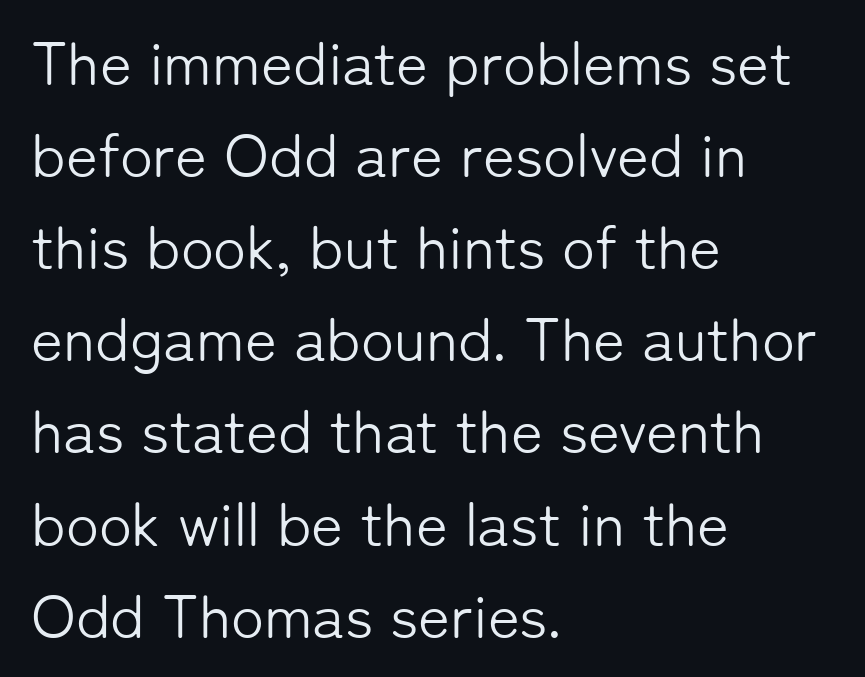
{"serif": "no", "italic": "no", "bold": "no", "weight": "light", "width": "normal", "stroke_contrast": "low", "x_height": "medium", "monospaced": "no", "underline": "no", "align": "left", "line_spacing": "normal", "line_spacing_ratio": 1.51, "letter_spacing": "normal", "letter_spacing_em": 0.0, "glyph_px": 61}
